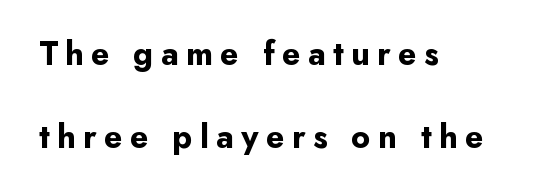
The image shows 34 px bold sans-serif type, upright; set left-aligned, loose line spacing (2.43x), unusually wide letter spacing (+0.21 em), not underlined; low stroke contrast and a small x-height.
